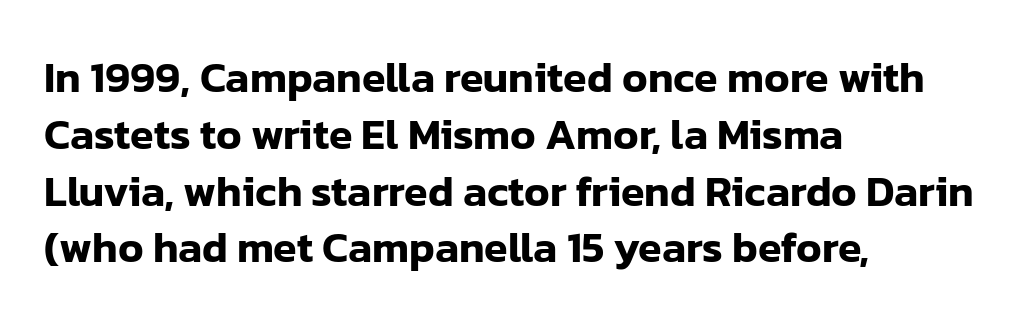
Q: Is the text italic (slanted)? A: No, it is upright.
Q: Is the typeface a serif or a sans-serif typeface? A: Sans-serif.
Q: Is the text underlined? A: No.
Q: How is the paragraph aligned? A: Left-aligned.
Q: Is the spacing between letters normal or unusually wide? A: Normal.
Q: Is the spacing between lines tight, normal or loose? A: Normal.
Q: Width (condensed, normal, or wide)? A: Normal.
Q: Stroke contrast? A: Low.
Q: x-height? A: Medium.
Q: Monospaced? A: No.
